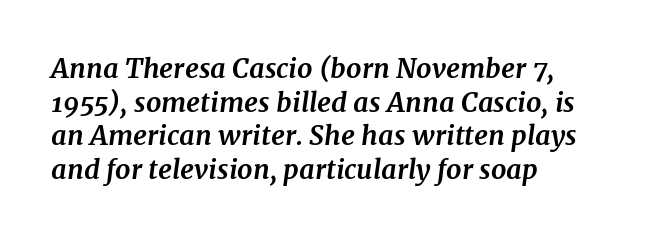
Q: Is the text bold? A: Yes.
Q: Is the text italic (slanted)? A: Yes, it leans right by about 7 degrees.
Q: Is the text underlined? A: No.
Q: How is the paragraph aligned? A: Left-aligned.
Q: Is the spacing between letters normal or unusually wide? A: Normal.
Q: Is the spacing between lines tight, normal or loose? A: Normal.
